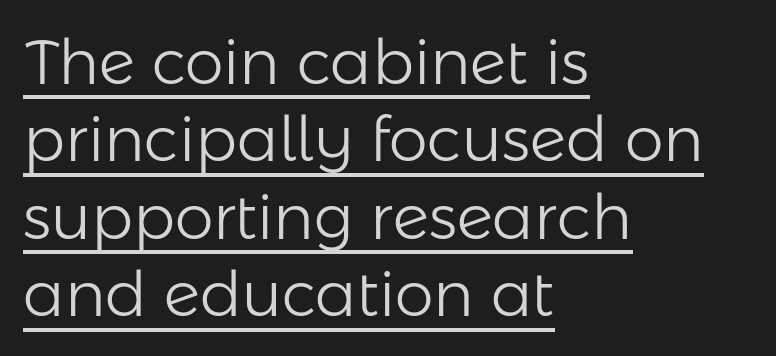
{"serif": "no", "italic": "no", "bold": "no", "weight": "light", "width": "normal", "stroke_contrast": "low", "x_height": "medium", "monospaced": "no", "underline": "yes", "align": "left", "line_spacing": "normal", "line_spacing_ratio": 1.25, "letter_spacing": "normal", "letter_spacing_em": 0.0, "glyph_px": 62}
